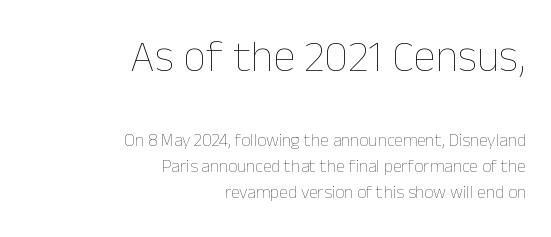
The face used here appears at its bigger size in the upper chunk. Underlining? Definitely not there. Is this a fixed-width face? No — the glyphs have proportional, varying widths. This sample uses an upright cut, with every glyph sitting square on the baseline.
